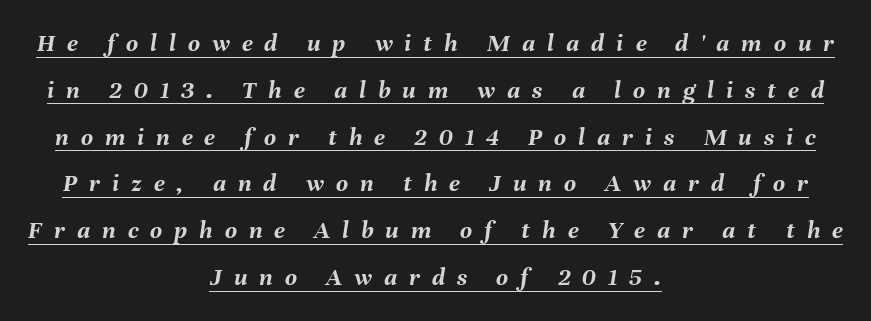
The image shows 26 px bold type, italic (leaning right); set centered, line spacing 1.8x, unusually wide letter spacing (+0.46 em), underlined.
